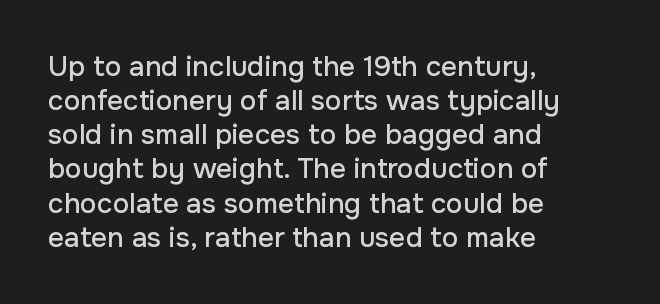
The image shows 28 px sans-serif type, upright; set left-aligned, line spacing 1.22x, normal letter spacing, not underlined; low stroke contrast and a medium x-height.
